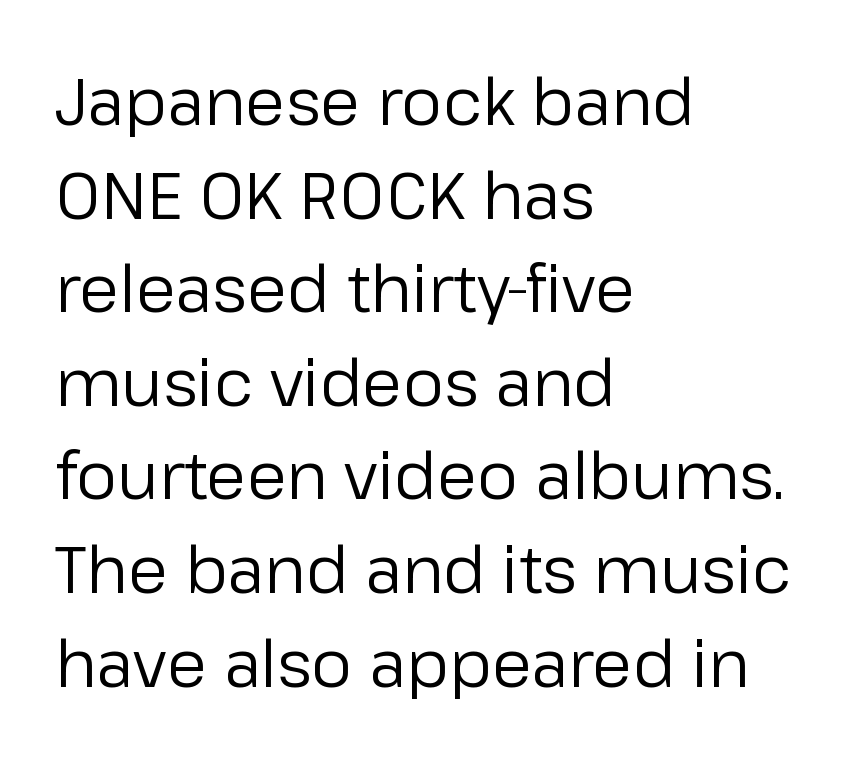
Q: Is the text bold? A: No.
Q: Is the text italic (slanted)? A: No, it is upright.
Q: Is the typeface a serif or a sans-serif typeface? A: Sans-serif.
Q: Is the text underlined? A: No.
Q: How is the paragraph aligned? A: Left-aligned.
Q: Is the spacing between letters normal or unusually wide? A: Normal.
Q: Is the spacing between lines tight, normal or loose? A: Normal.
Q: Width (condensed, normal, or wide)? A: Normal.
Q: Stroke contrast? A: Low.
Q: x-height? A: Medium.
Q: Monospaced? A: No.
